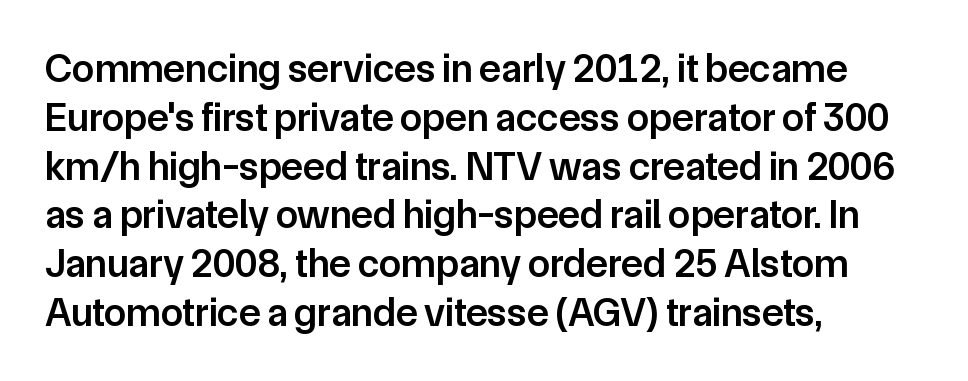
The image shows 40 px semibold sans-serif type, upright; set left-aligned, line spacing 1.22x, normal letter spacing, not underlined; low stroke contrast and a medium x-height.
